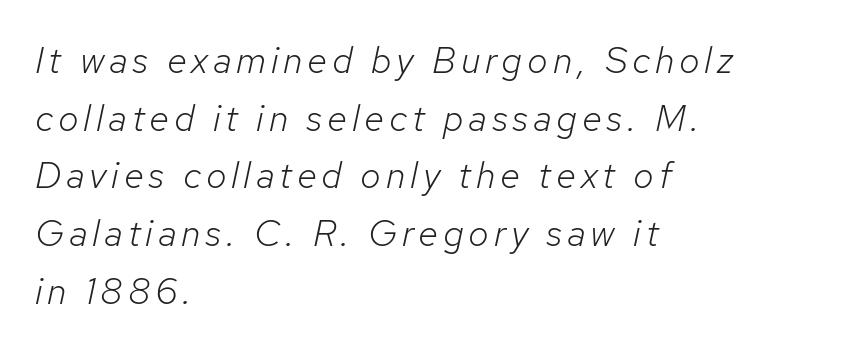
The image shows 37 px light type, italic (leaning right); set left-aligned, normal line spacing (1.56x), not underlined; low stroke contrast and a medium x-height.
